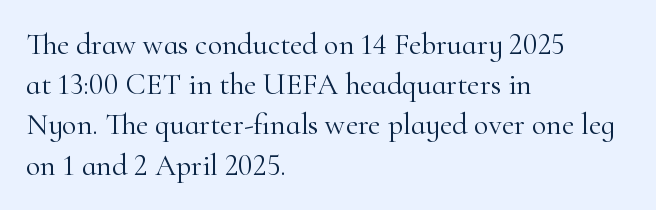
{"serif": "yes", "italic": "no", "bold": "no", "weight": "light", "width": "normal", "stroke_contrast": "high", "x_height": "small", "monospaced": "no", "underline": "no", "align": "left", "line_spacing": "normal", "line_spacing_ratio": 1.34, "letter_spacing": "normal", "letter_spacing_em": 0.0, "glyph_px": 30}
